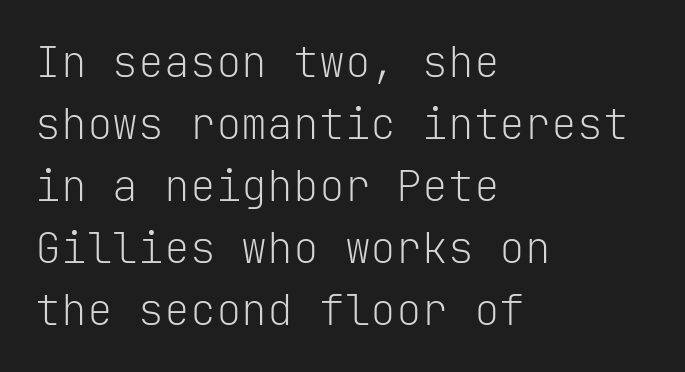
{"serif": "no", "italic": "no", "bold": "no", "weight": "light", "width": "normal", "stroke_contrast": "low", "x_height": "medium", "monospaced": "yes", "underline": "no", "align": "left", "line_spacing": "normal", "line_spacing_ratio": 1.44, "letter_spacing": "normal", "letter_spacing_em": 0.0, "glyph_px": 43}
